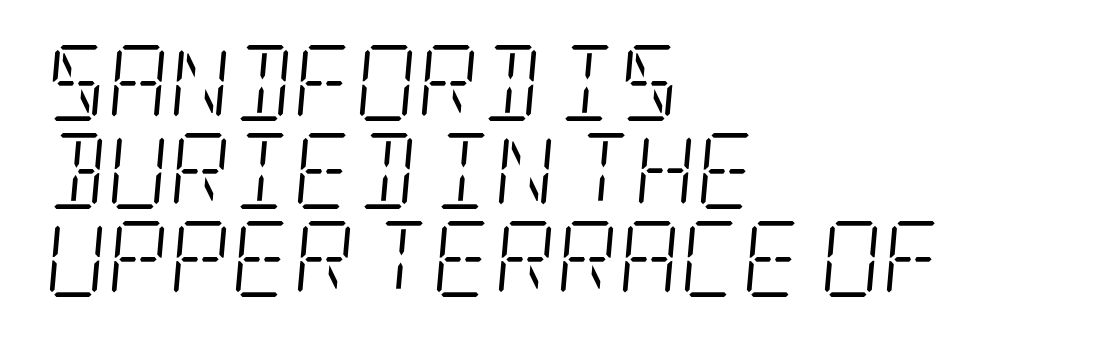
Check the space under the baseline: it is left empty. Are there feet on the stems? There are — it's a serif. The horizontal fit of the characters is conventional and even. Line starts are locked; line ends wander. Stroke thickness stays within the range of a standard reading face or lighter. The whole block is typeset with a tilt.
